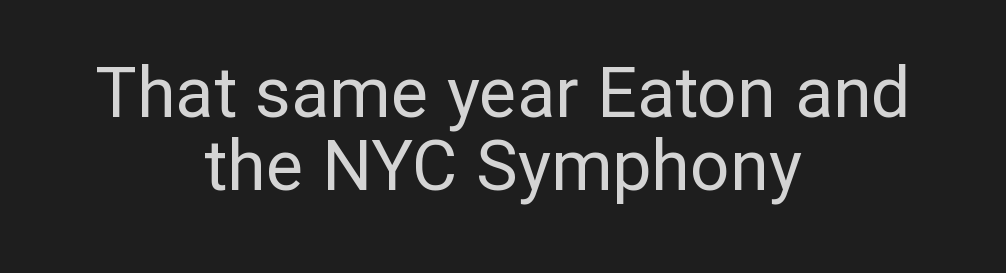
Q: Is the text bold? A: No.
Q: Is the text italic (slanted)? A: No, it is upright.
Q: Is the typeface a serif or a sans-serif typeface? A: Sans-serif.
Q: Is the text underlined? A: No.
Q: How is the paragraph aligned? A: Centered.
Q: Is the spacing between letters normal or unusually wide? A: Normal.
Q: Is the spacing between lines tight, normal or loose? A: Tight.
Q: Width (condensed, normal, or wide)? A: Normal.
Q: Stroke contrast? A: Low.
Q: x-height? A: Medium.
Q: Monospaced? A: No.
